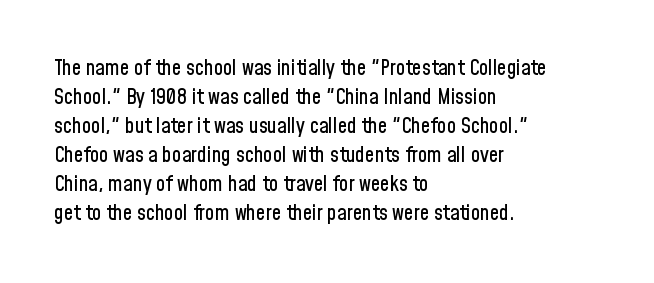
The image shows 21 px text type, upright; set left-aligned, normal line spacing (1.38x), normal letter spacing, not underlined.
